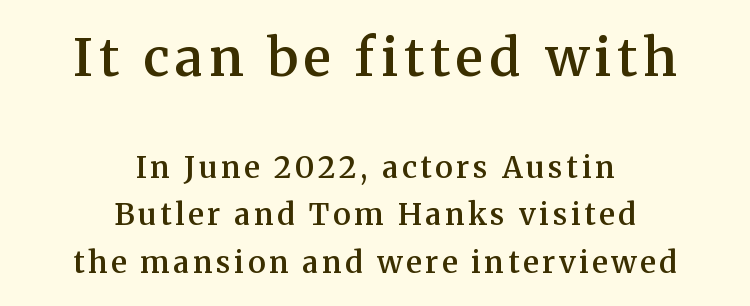
The image shows 52 px semibold serif type, upright; set centered, normal line spacing (1.58x), not underlined; the first (top) block is 1.73x larger; medium stroke contrast and a medium x-height.
